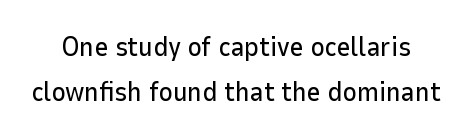
The image shows 27 px text type, upright; set normal line spacing (1.66x), normal letter spacing, not underlined.
